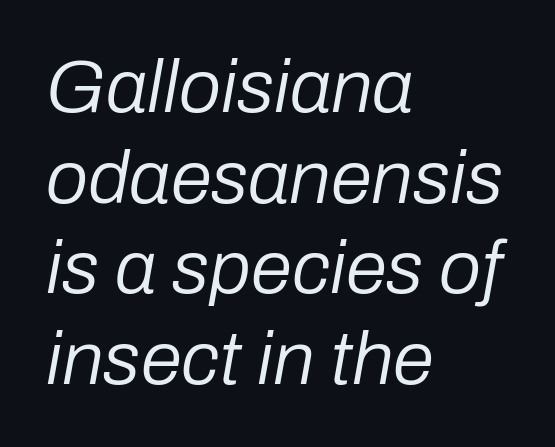
Q: Is the text bold? A: No.
Q: Is the text italic (slanted)? A: Yes, it leans right by about 10 degrees.
Q: Is the text underlined? A: No.
Q: How is the paragraph aligned? A: Left-aligned.
Q: Is the spacing between letters normal or unusually wide? A: Normal.
Q: Width (condensed, normal, or wide)? A: Normal.
Q: Stroke contrast? A: Low.
Q: x-height? A: Medium.
Q: Monospaced? A: No.
